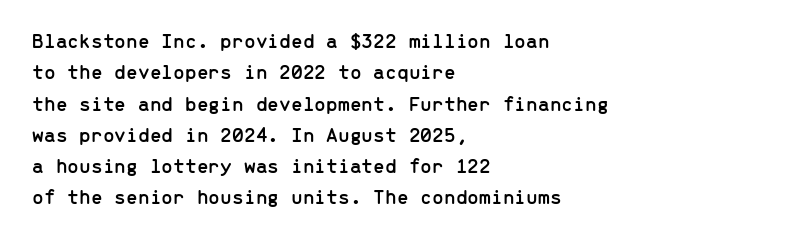
Q: Is the text italic (slanted)? A: No, it is upright.
Q: Is the text underlined? A: No.
Q: How is the paragraph aligned? A: Left-aligned.
Q: Is the spacing between letters normal or unusually wide? A: Normal.
Q: Is the spacing between lines tight, normal or loose? A: Normal.
